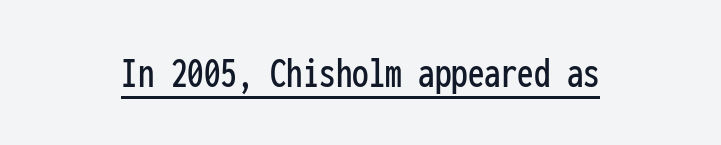
The image shows 44 px condensed sans-serif type, upright, monospaced; set normal letter spacing, underlined; low stroke contrast and a medium x-height.
